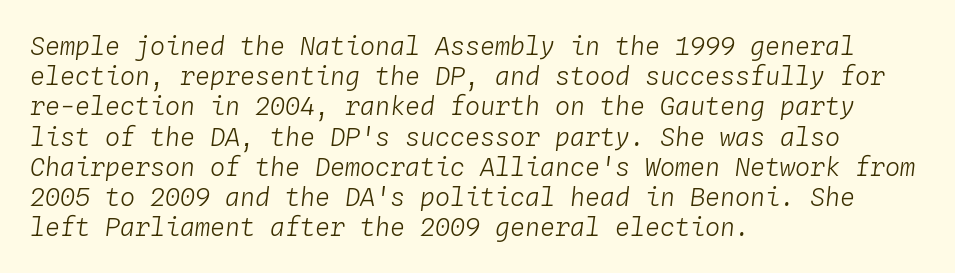
Q: Is the text bold? A: No.
Q: Is the text italic (slanted)? A: Yes, it leans right by about 4 degrees.
Q: Is the text underlined? A: No.
Q: How is the paragraph aligned? A: Left-aligned.
Q: Is the spacing between letters normal or unusually wide? A: Normal.
